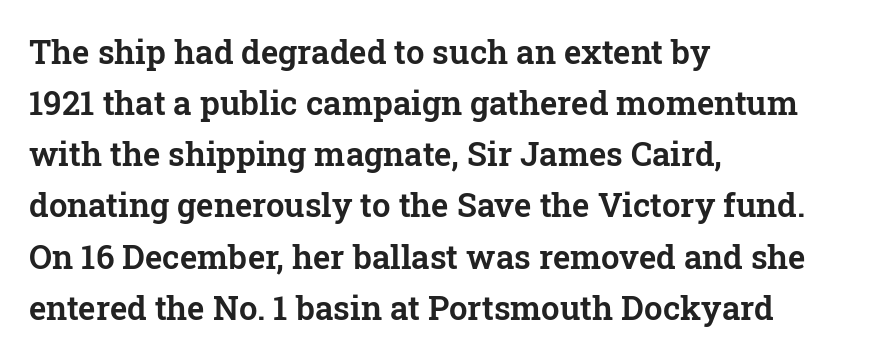
Q: Is the text italic (slanted)? A: No, it is upright.
Q: Is the typeface a serif or a sans-serif typeface? A: Serif.
Q: Is the text underlined? A: No.
Q: How is the paragraph aligned? A: Left-aligned.
Q: Is the spacing between letters normal or unusually wide? A: Normal.
Q: Is the spacing between lines tight, normal or loose? A: Normal.
Q: Width (condensed, normal, or wide)? A: Normal.
Q: Stroke contrast? A: Low.
Q: x-height? A: Medium.
Q: Monospaced? A: No.
